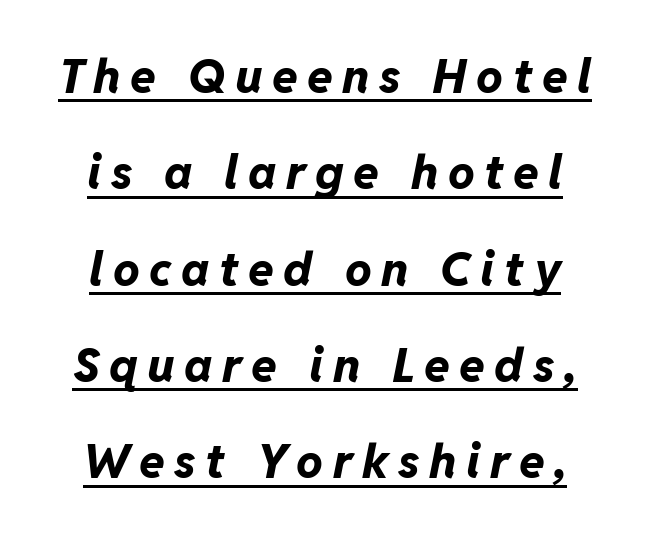
The image shows 47 px bold type, italic (leaning right); set centered, loose line spacing (2.05x), unusually wide letter spacing (+0.2 em), underlined; low stroke contrast and a medium x-height.
